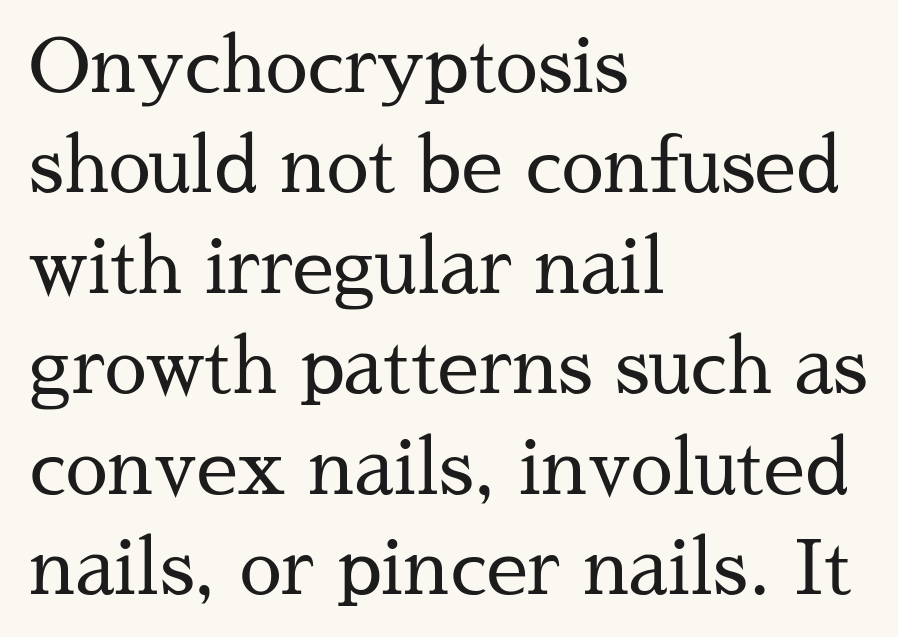
The image shows 75 px regular-weight serif type, upright; set left-aligned, normal line spacing (1.34x), normal letter spacing, not underlined; medium stroke contrast and a medium x-height.
